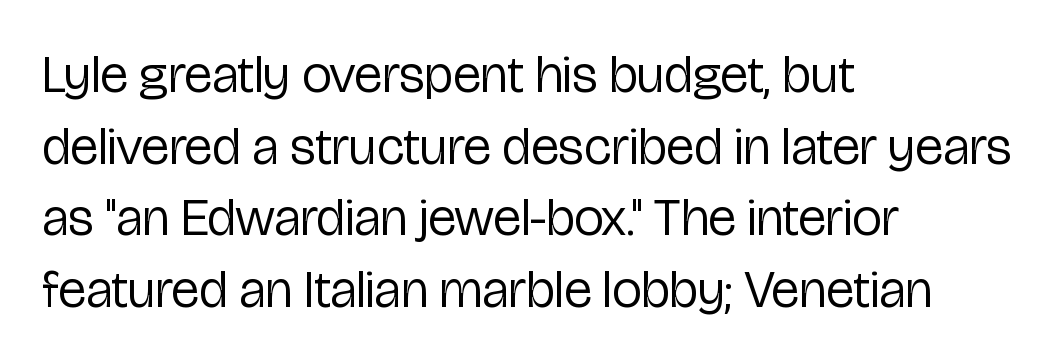
{"serif": "no", "italic": "no", "bold": "no", "weight": "regular", "width": "condensed", "stroke_contrast": "low", "x_height": "medium", "monospaced": "no", "underline": "no", "align": "left", "line_spacing": "normal", "line_spacing_ratio": 1.35, "letter_spacing": "normal", "letter_spacing_em": 0.0, "glyph_px": 53}
